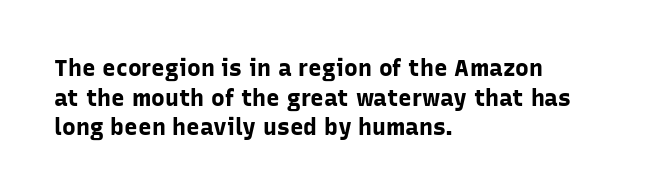
Q: Is the text bold? A: Yes.
Q: Is the text italic (slanted)? A: No, it is upright.
Q: Is the text underlined? A: No.
Q: How is the paragraph aligned? A: Left-aligned.
Q: Is the spacing between letters normal or unusually wide? A: Normal.
Q: Is the spacing between lines tight, normal or loose? A: Normal.
